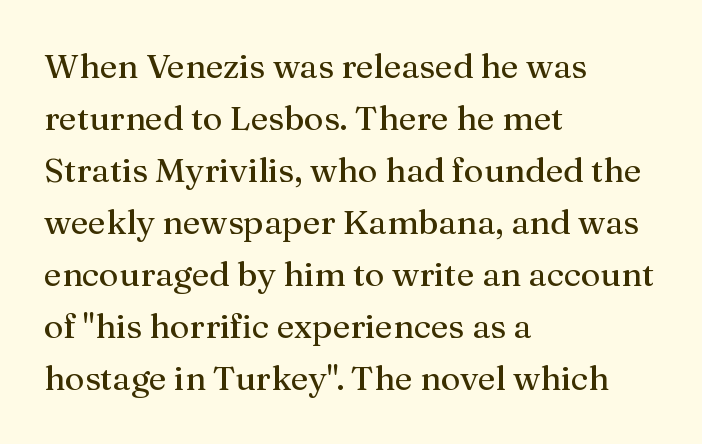
{"serif": "yes", "italic": "no", "bold": "no", "weight": "regular", "width": "normal", "stroke_contrast": "medium", "x_height": "medium", "monospaced": "no", "underline": "no", "align": "left", "line_spacing": "normal", "line_spacing_ratio": 1.53, "letter_spacing": "normal", "letter_spacing_em": 0.0, "glyph_px": 34}
